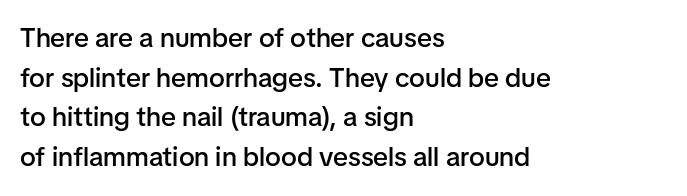
The image shows 27 px text type, upright; set left-aligned, normal line spacing (1.47x), normal letter spacing, not underlined.
